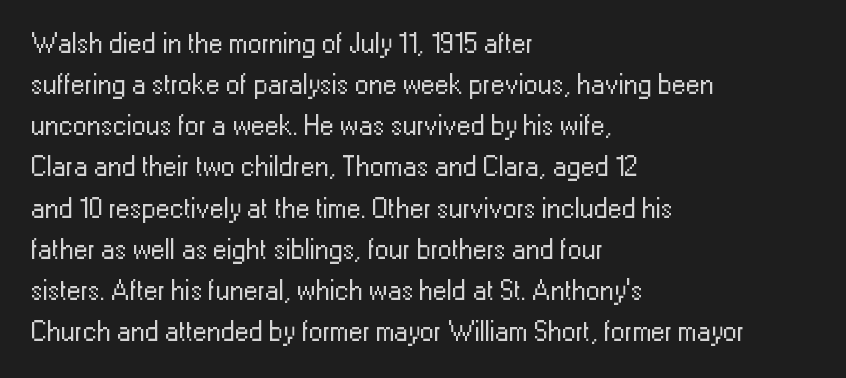
{"serif": "no", "italic": "no", "bold": "no", "weight": "regular", "width": "normal", "stroke_contrast": "low", "x_height": "medium", "monospaced": "no", "underline": "no", "align": "left", "line_spacing": "normal", "line_spacing_ratio": 1.47, "letter_spacing": "normal", "letter_spacing_em": 0.0, "glyph_px": 28}
